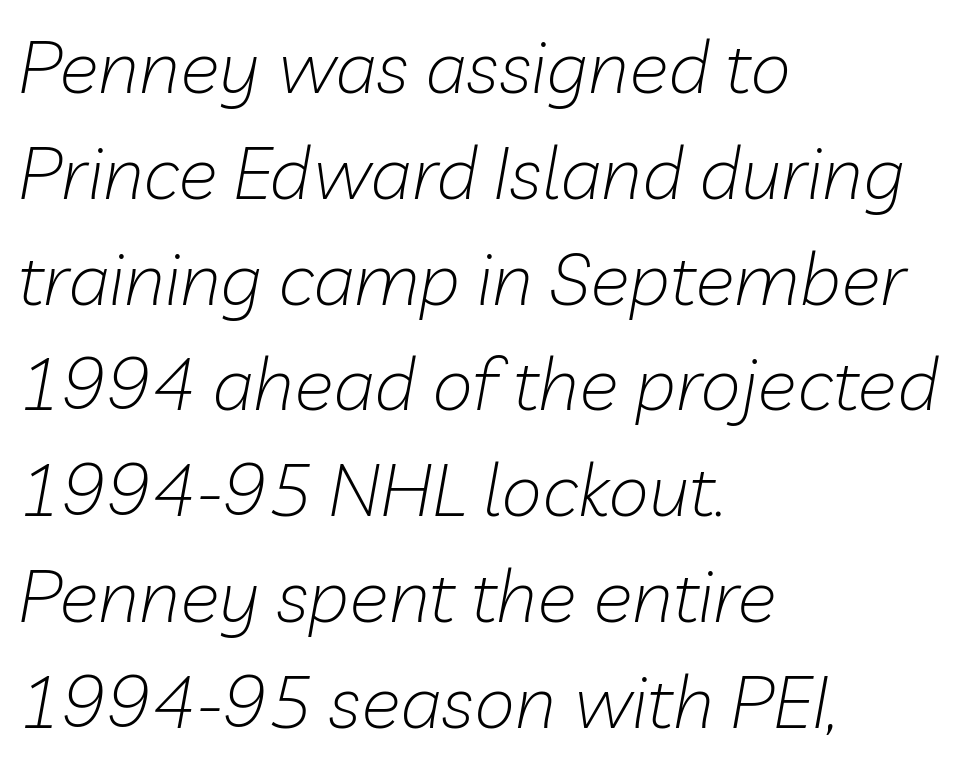
{"italic": "yes", "lean": "right", "slant_degrees": 10, "bold": "no", "weight": "light", "width": "normal", "stroke_contrast": "low", "x_height": "medium", "monospaced": "no", "underline": "no", "align": "left", "line_spacing": "normal", "line_spacing_ratio": 1.43, "letter_spacing": "normal", "letter_spacing_em": 0.0, "glyph_px": 74}
